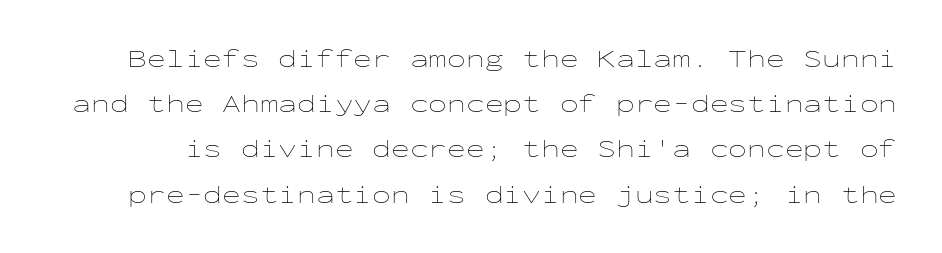
The image shows 25 px text type, upright; set line spacing 1.81x, normal letter spacing, not underlined.
